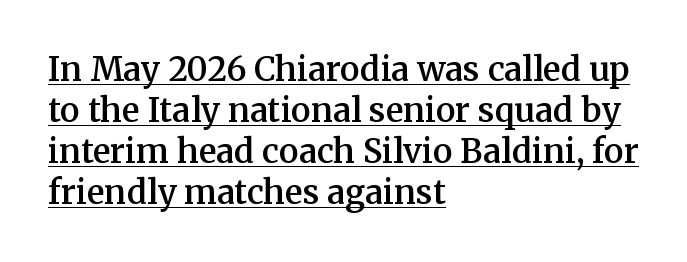
{"serif": "yes", "italic": "no", "bold": "semi", "weight": "semibold", "width": "normal", "stroke_contrast": "medium", "x_height": "medium", "monospaced": "no", "underline": "yes", "align": "left", "line_spacing_ratio": 1.24, "letter_spacing": "normal", "letter_spacing_em": 0.0, "glyph_px": 33}
